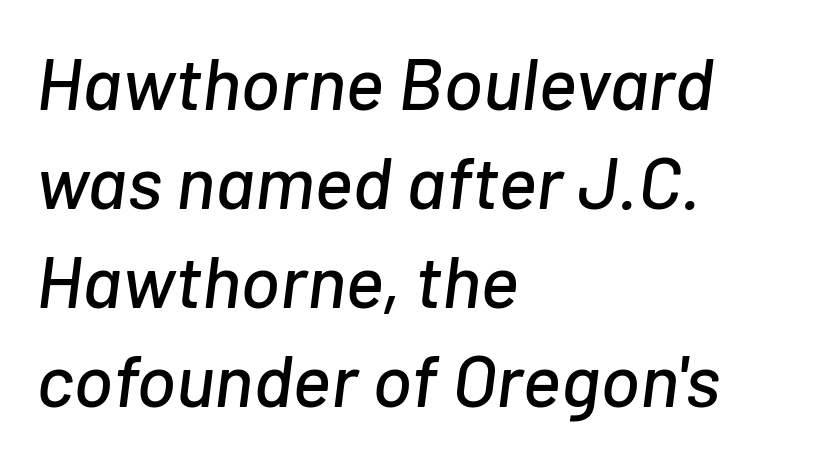
Q: Is the text italic (slanted)? A: Yes, it leans right by about 7 degrees.
Q: Is the text underlined? A: No.
Q: How is the paragraph aligned? A: Left-aligned.
Q: Is the spacing between letters normal or unusually wide? A: Normal.
Q: Is the spacing between lines tight, normal or loose? A: Normal.
Q: Width (condensed, normal, or wide)? A: Normal.
Q: Stroke contrast? A: Low.
Q: x-height? A: Medium.
Q: Monospaced? A: No.
